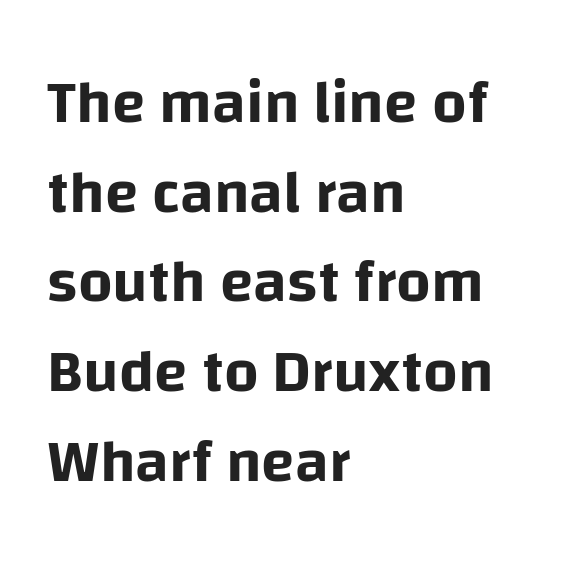
Check under the words: just untouched page. The face used here is a sans, in the tradition of grotesques and geometrics. The typesetter chose a ragged-right arrangement here. The font's upright variant was chosen for this text. Leading matches the norm, producing a regular column.
